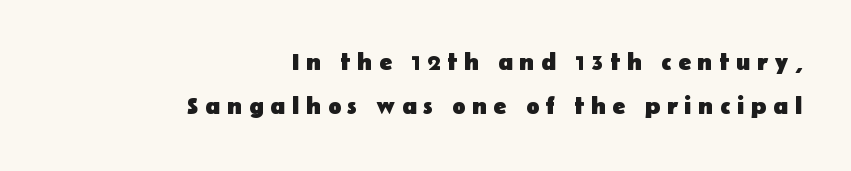
The image shows 24 px bold type, upright; set right-aligned, line spacing 1.85x, unusually wide letter spacing (+0.28 em), not underlined.
